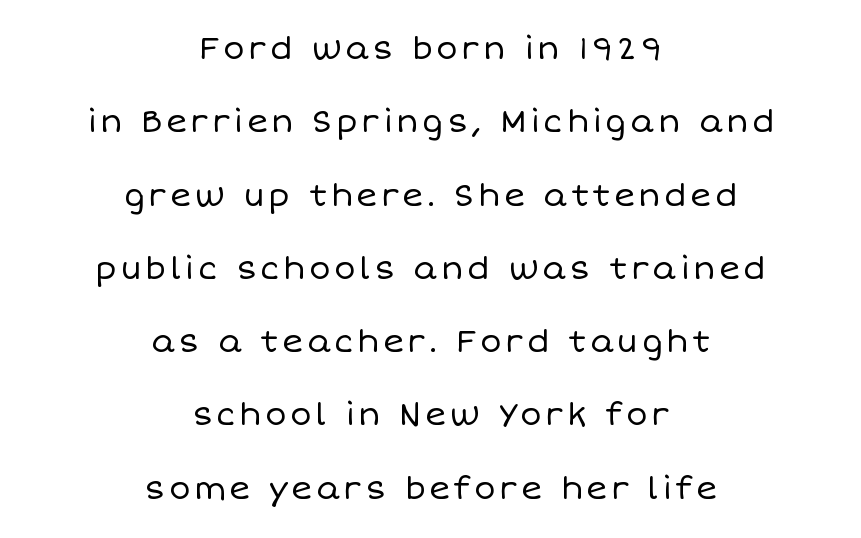
{"italic": "no", "bold": "no", "weight": "regular", "width": "normal", "stroke_contrast": "low", "x_height": "large", "monospaced": "no", "underline": "no", "align": "center", "line_spacing": "loose", "line_spacing_ratio": 2.29, "glyph_px": 32}
